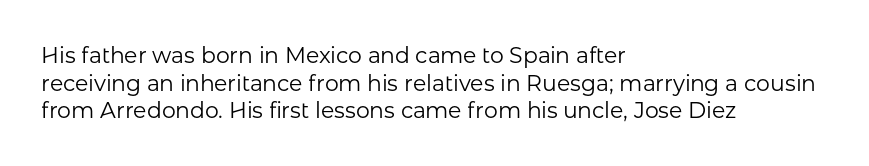
The image shows 22 px text type, upright; set left-aligned, normal line spacing (1.26x), normal letter spacing, not underlined.
